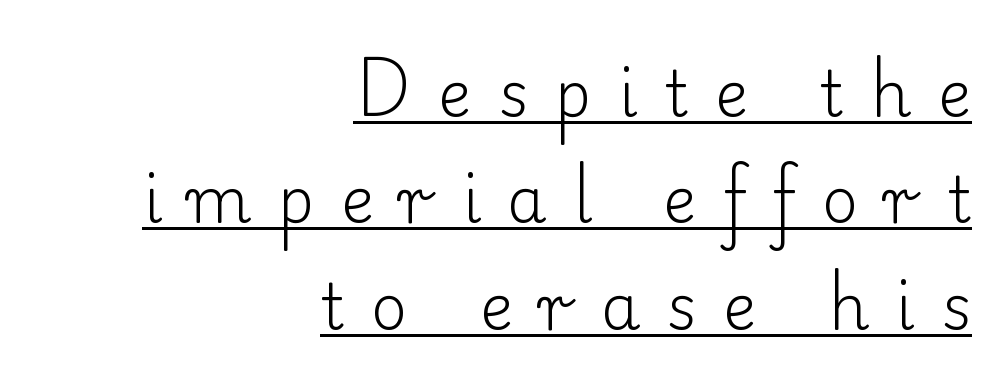
Quick note: interline space is typical. You could not count columns in this text — the font is proportionally spaced. What stands out about the letter spacing? Its width — letters are far apart. Letters have the restrained weight of plain body copy at most. The rendered words wear a rule along their underside.
